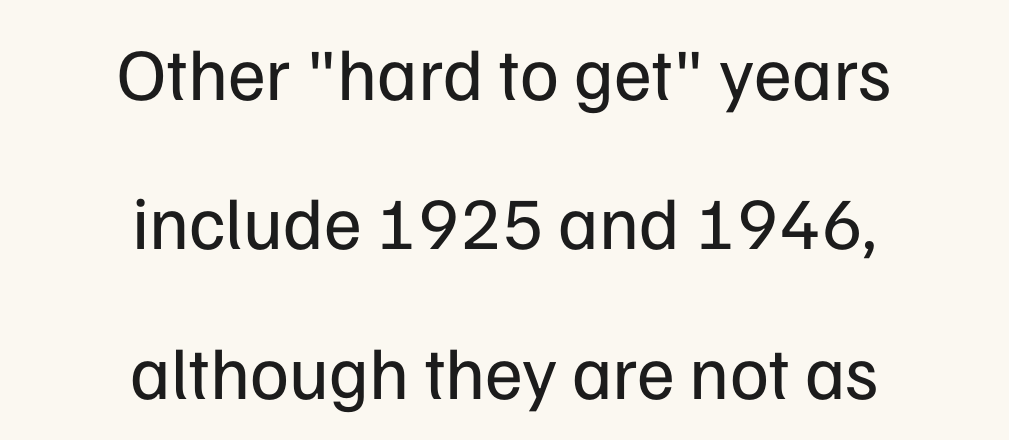
{"serif": "no", "italic": "no", "bold": "no", "weight": "regular", "width": "normal", "stroke_contrast": "low", "x_height": "medium", "monospaced": "no", "underline": "no", "align": "center", "line_spacing": "loose", "line_spacing_ratio": 2.02, "letter_spacing": "normal", "letter_spacing_em": 0.0, "glyph_px": 74}
